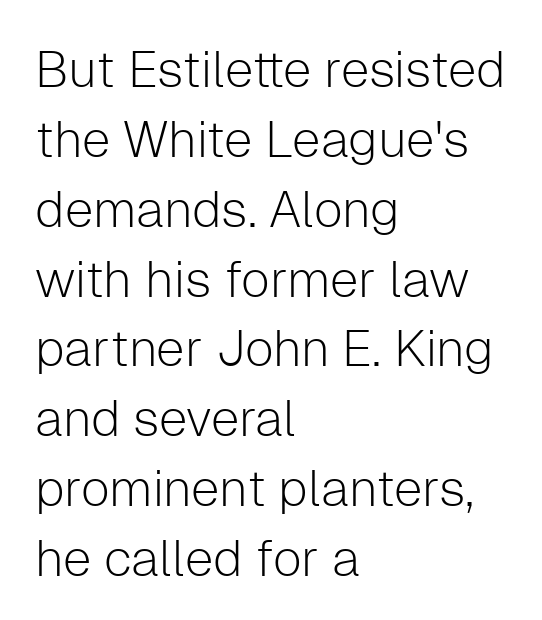
{"serif": "no", "italic": "no", "bold": "no", "weight": "light", "width": "normal", "stroke_contrast": "low", "x_height": "medium", "monospaced": "no", "underline": "no", "align": "left", "line_spacing": "normal", "line_spacing_ratio": 1.37, "letter_spacing": "normal", "letter_spacing_em": 0.0, "glyph_px": 51}
